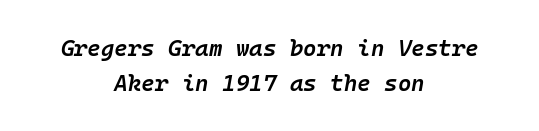
Q: Is the text bold? A: Semi-bold.
Q: Is the text italic (slanted)? A: Yes, it leans right by about 10 degrees.
Q: Is the text underlined? A: No.
Q: How is the paragraph aligned? A: Centered.
Q: Is the spacing between letters normal or unusually wide? A: Normal.
Q: Is the spacing between lines tight, normal or loose? A: Normal.
